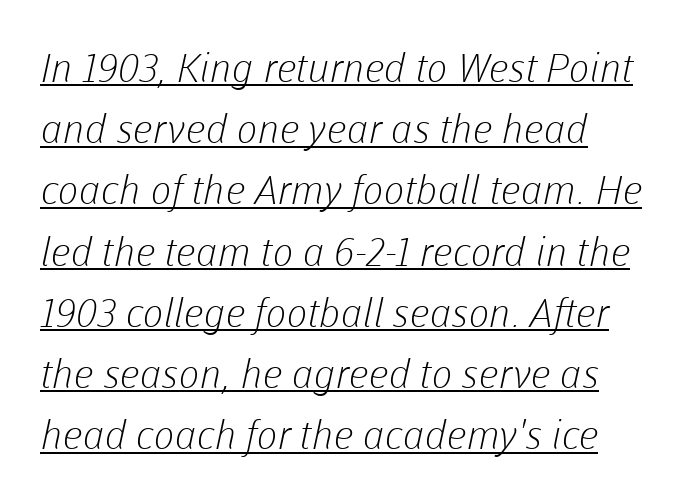
{"serif": "no", "bold": "no", "weight": "light", "width": "normal", "stroke_contrast": "low", "x_height": "medium", "monospaced": "no", "underline": "yes", "align": "left", "line_spacing": "normal", "line_spacing_ratio": 1.53, "letter_spacing": "normal", "letter_spacing_em": 0.0, "glyph_px": 40}
